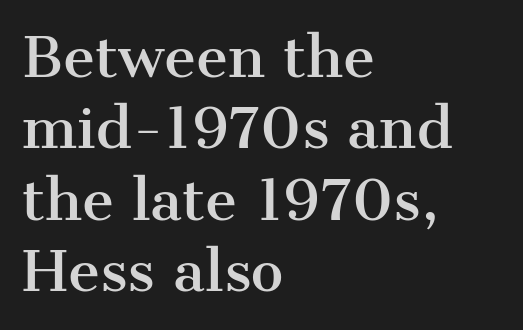
The image shows 55 px serif type, upright; set left-aligned, normal line spacing (1.3x), normal letter spacing, not underlined; medium stroke contrast and a medium x-height.
